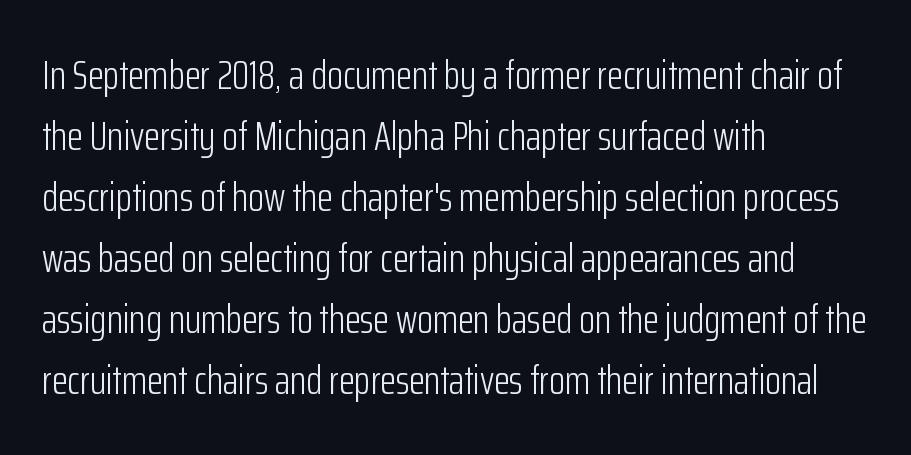
{"serif": "no", "italic": "no", "bold": "no", "weight": "light", "width": "condensed", "stroke_contrast": "low", "x_height": "medium", "monospaced": "no", "underline": "no", "align": "left", "line_spacing": "normal", "line_spacing_ratio": 1.49, "letter_spacing": "normal", "letter_spacing_em": 0.0, "glyph_px": 41}
